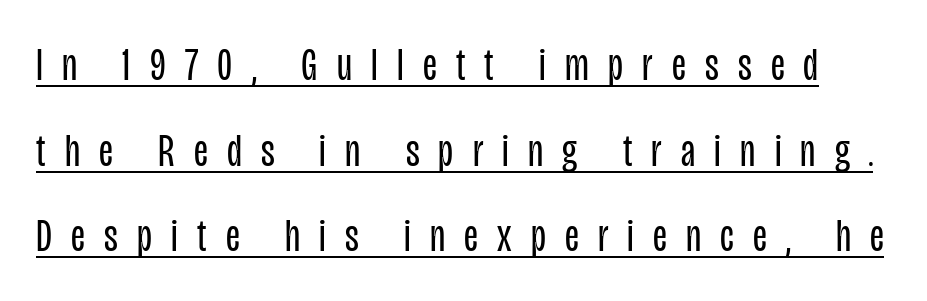
The image shows 47 px regular-weight, condensed sans-serif type, upright; set line spacing 1.82x, unusually wide letter spacing (+0.41 em), underlined; low stroke contrast and a large x-height.
